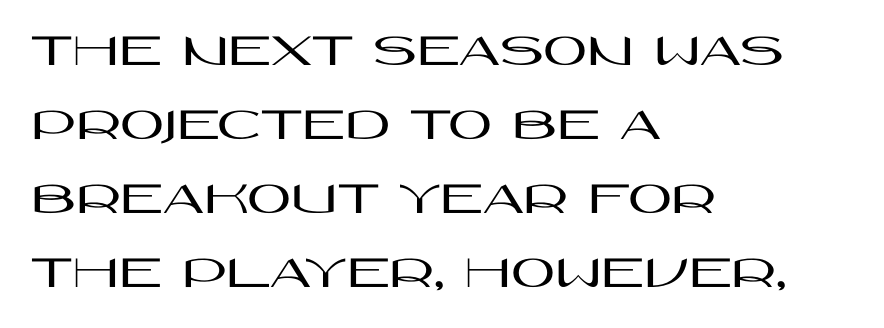
The image shows 48 px wide sans-serif type, upright; set left-aligned, normal line spacing (1.54x), normal letter spacing, not underlined; high stroke contrast and a large x-height.
